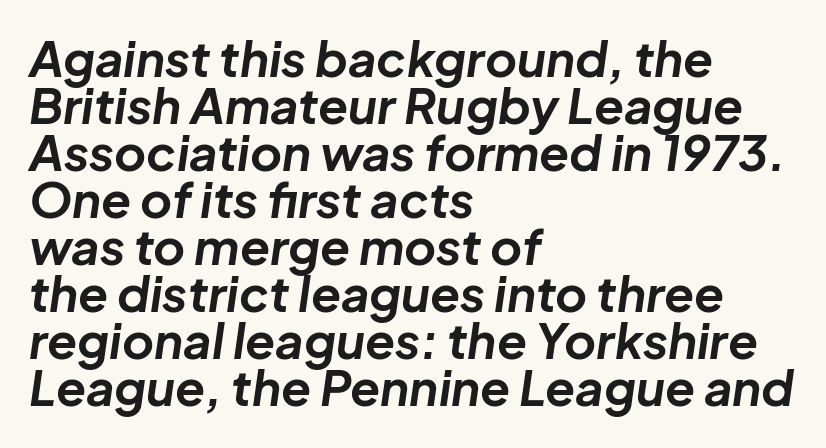
Caption: multi-line text, flush left, ragged right. Caption: bold face, heavy strokes. The space between consecutive lines is stingy. The passage shown has conventional tracking throughout. The glyphs look as if they've been sheared to an angle. Rule under the text: the space is simply empty.
